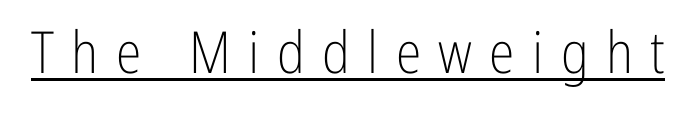
{"serif": "no", "italic": "no", "bold": "no", "weight": "light", "width": "condensed", "stroke_contrast": "low", "x_height": "medium", "monospaced": "no", "underline": "yes", "letter_spacing": "wide", "letter_spacing_em": 0.3, "glyph_px": 58}
